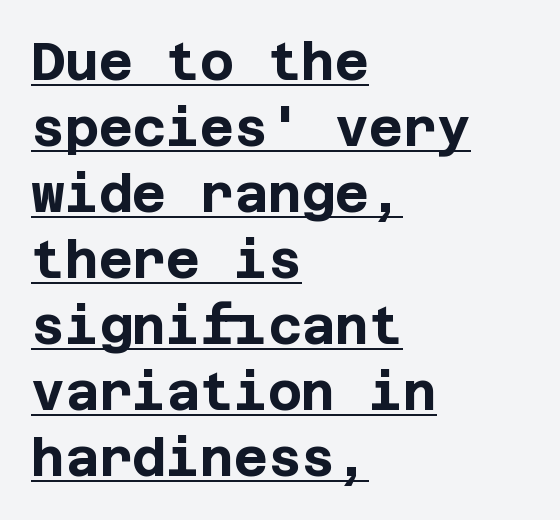
Every word sits above its own underline. How would I describe the line gaps? Plain and ordinary. Caption: multi-line text, flush left, ragged right. No feet cap the strokes, marking this as sans-serif type. I'd describe the lettering as bold — thick and assertive.
